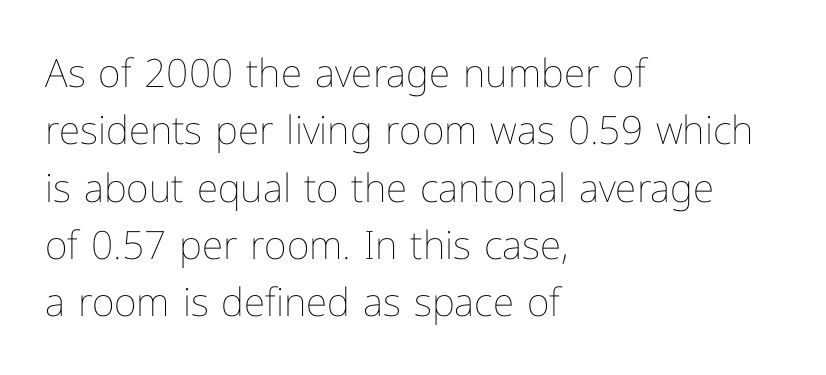
Ink coverage per letter is moderate at most. Words appear dense and cohesive because spacing is normal. Posture: straight, roman, zero tilt. Whoever set this chose a conventional vertical rhythm. In CSS terms this would be text-align: left. Plain, unruled lines of type.
